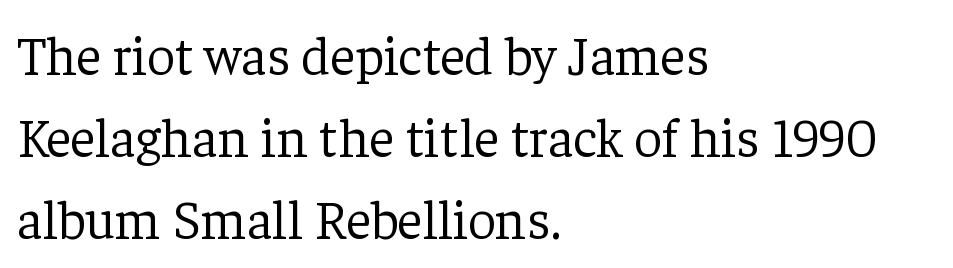
The type family on display is of the serif kind. Spacing verdict: proportional, widths tailored to each character. Descender tails drop into unmarked territory. Honestly, the row spacing looks completely unremarkable. Characters follow at the spacing the type designer built in. Rendered with straight, roman letterforms.
